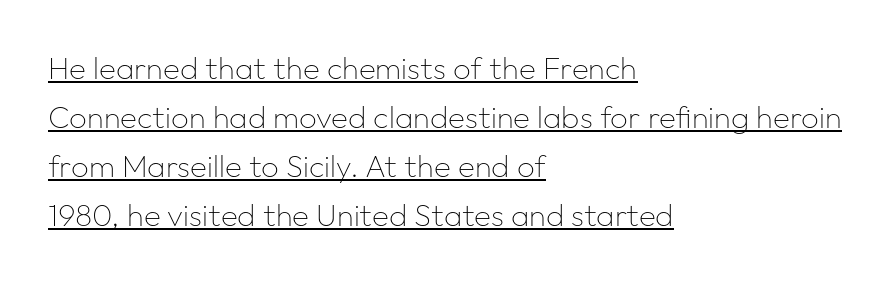
The image shows 31 px thin sans-serif type, upright; set left-aligned, normal line spacing (1.58x), normal letter spacing, underlined; low stroke contrast and a medium x-height.
